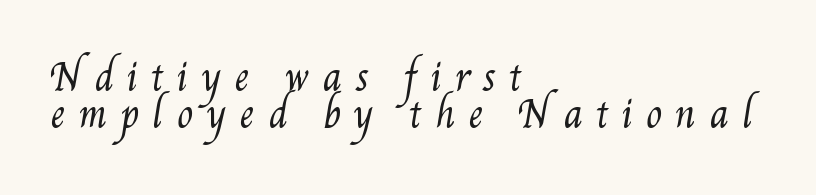
Q: Is the text bold? A: No.
Q: Is the text underlined? A: No.
Q: How is the paragraph aligned? A: Left-aligned.
Q: Is the spacing between letters normal or unusually wide? A: Unusually wide.
Q: Is the spacing between lines tight, normal or loose? A: Tight.
Q: Width (condensed, normal, or wide)? A: Condensed.
Q: Stroke contrast? A: Medium.
Q: x-height? A: Small.
Q: Monospaced? A: No.
